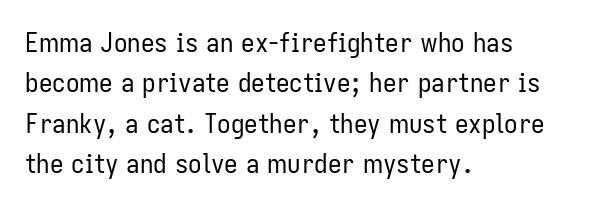
Q: Is the text bold? A: No.
Q: Is the text italic (slanted)? A: No, it is upright.
Q: Is the text underlined? A: No.
Q: How is the paragraph aligned? A: Left-aligned.
Q: Is the spacing between letters normal or unusually wide? A: Normal.
Q: Is the spacing between lines tight, normal or loose? A: Normal.
